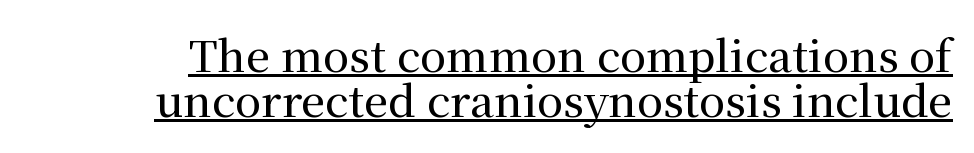
{"serif": "yes", "italic": "no", "width": "normal", "stroke_contrast": "medium", "x_height": "medium", "monospaced": "no", "underline": "yes", "line_spacing": "tight", "line_spacing_ratio": 1.05, "letter_spacing": "normal", "letter_spacing_em": 0.0, "glyph_px": 43}
